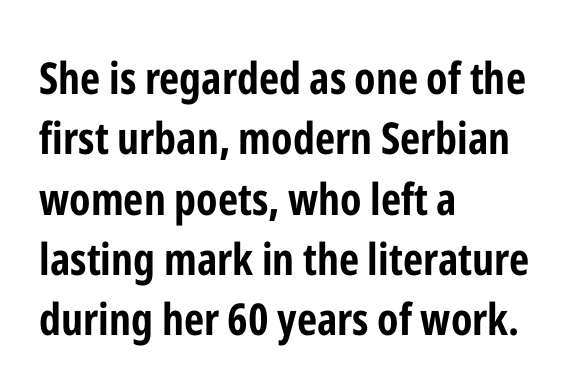
The image shows 44 px bold, condensed sans-serif type, upright; set left-aligned, normal line spacing (1.37x), normal letter spacing, not underlined; low stroke contrast and a medium x-height.
